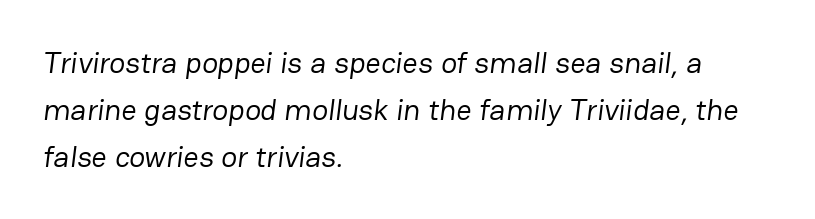
{"serif": "no", "bold": "no", "weight": "regular", "width": "normal", "stroke_contrast": "low", "x_height": "medium", "monospaced": "no", "underline": "no", "align": "left", "line_spacing": "normal", "line_spacing_ratio": 1.56, "letter_spacing": "normal", "letter_spacing_em": 0.0, "glyph_px": 30}
